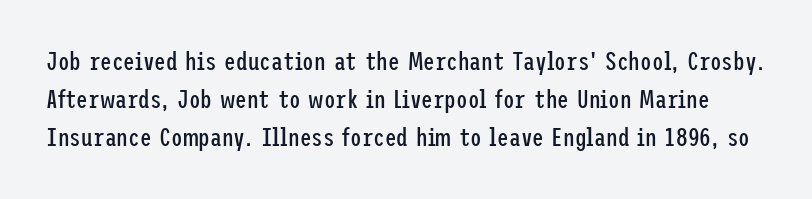
Ordinary non-slanted type is in use. The typeface has the unassuming heft of standard copy or less. A clean baseline with only descenders dipping below it. Glyph-to-glyph distance matches everyday printed text.
